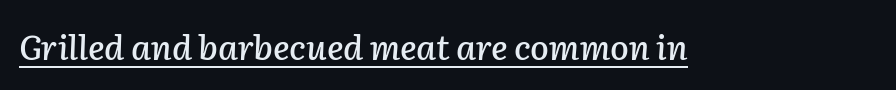
The image shows 34 px text type, italic (leaning right); set normal letter spacing, underlined; low stroke contrast and a medium x-height.
